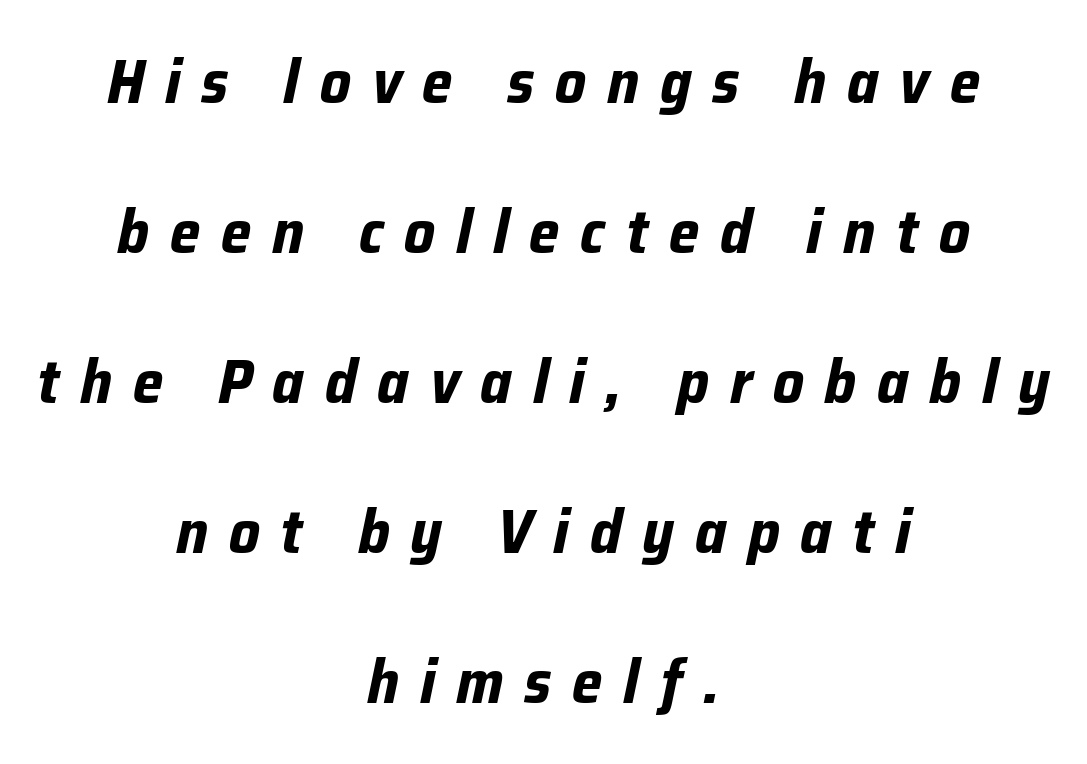
The image shows 61 px bold type, italic (leaning right); set centered, loose line spacing (2.46x), unusually wide letter spacing (+0.34 em), not underlined; low stroke contrast and a medium x-height.
